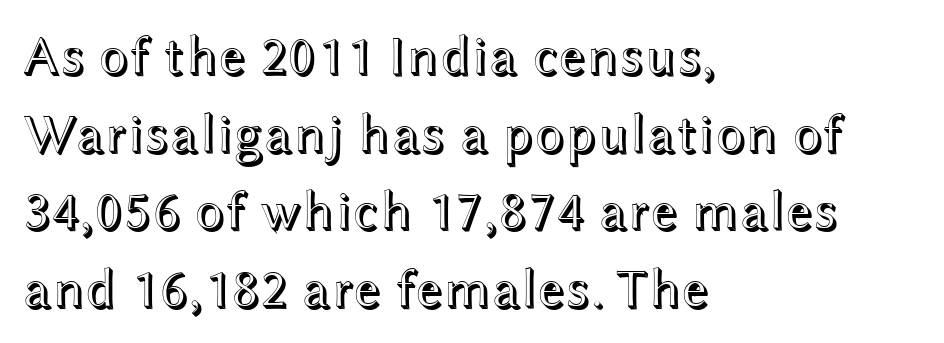
Here the designer chose a conventional face with non-uniform glyph widths. Horizontally, the lines are justified to the leading edge only. Type without underlining. The passage shown stacks its lines at a standard gap. Students, note that the glyphs here touch the page at normal intervals. In terms of posture, this sample is upright.
